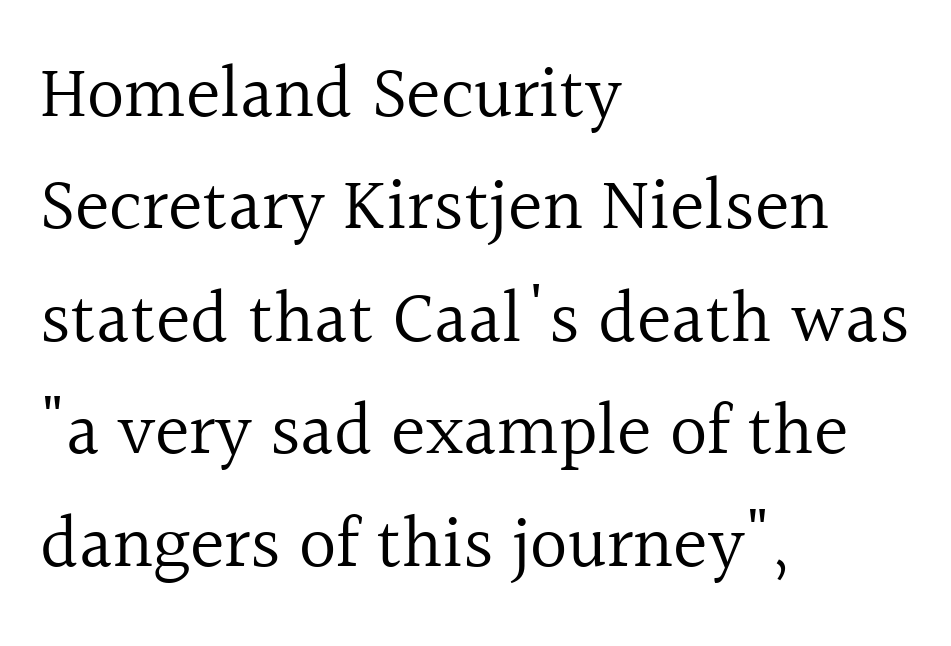
The image shows 73 px regular-weight serif type, upright; set left-aligned, normal line spacing (1.54x), normal letter spacing, not underlined; a medium x-height.
